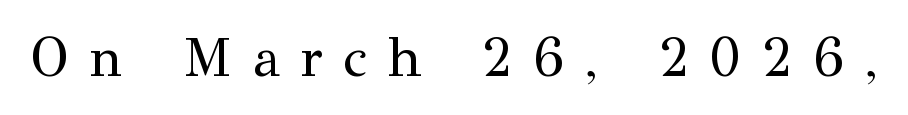
Q: Is the text bold? A: No.
Q: Is the text italic (slanted)? A: No, it is upright.
Q: Is the typeface a serif or a sans-serif typeface? A: Serif.
Q: Is the text underlined? A: No.
Q: Is the spacing between letters normal or unusually wide? A: Unusually wide.
Q: Width (condensed, normal, or wide)? A: Normal.
Q: Stroke contrast? A: Medium.
Q: x-height? A: Medium.
Q: Monospaced? A: No.
